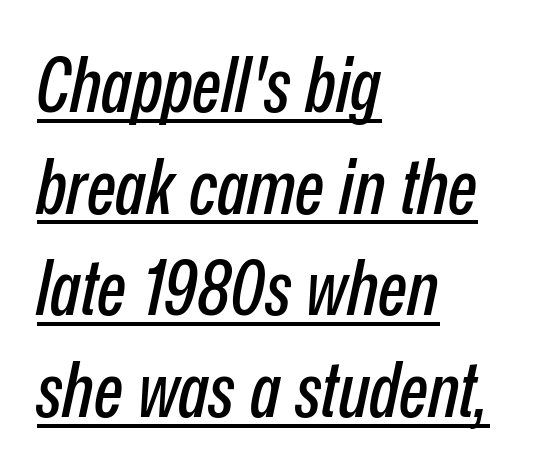
{"italic": "yes", "lean": "right", "slant_degrees": 12, "width": "condensed", "stroke_contrast": "low", "x_height": "medium", "monospaced": "no", "underline": "yes", "align": "left", "line_spacing": "normal", "line_spacing_ratio": 1.32, "letter_spacing": "normal", "letter_spacing_em": 0.0, "glyph_px": 77}
